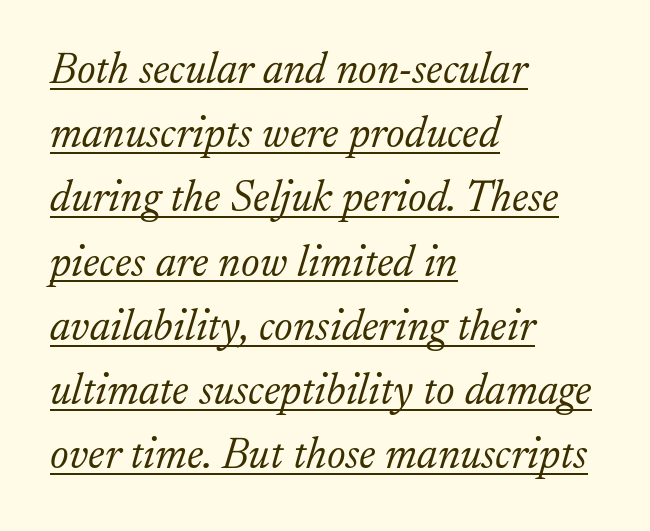
{"serif": "yes", "italic": "yes", "lean": "right", "slant_degrees": 17, "bold": "no", "weight": "light", "width": "normal", "stroke_contrast": "low", "x_height": "small", "monospaced": "no", "underline": "yes", "align": "left", "line_spacing": "normal", "line_spacing_ratio": 1.46, "letter_spacing": "normal", "letter_spacing_em": 0.0, "glyph_px": 44}
